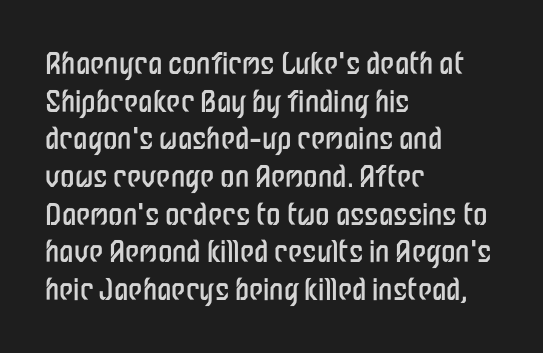
{"serif": "no", "italic": "no", "bold": "no", "weight": "regular", "width": "condensed", "stroke_contrast": "low", "x_height": "medium", "monospaced": "no", "underline": "no", "align": "left", "line_spacing": "normal", "line_spacing_ratio": 1.3, "letter_spacing": "normal", "letter_spacing_em": 0.0, "glyph_px": 29}
